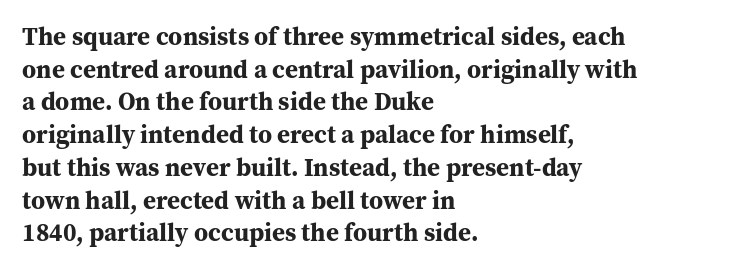
Q: Is the text bold? A: Yes.
Q: Is the text italic (slanted)? A: No, it is upright.
Q: Is the text underlined? A: No.
Q: How is the paragraph aligned? A: Left-aligned.
Q: Is the spacing between letters normal or unusually wide? A: Normal.
Q: Is the spacing between lines tight, normal or loose? A: Normal.
